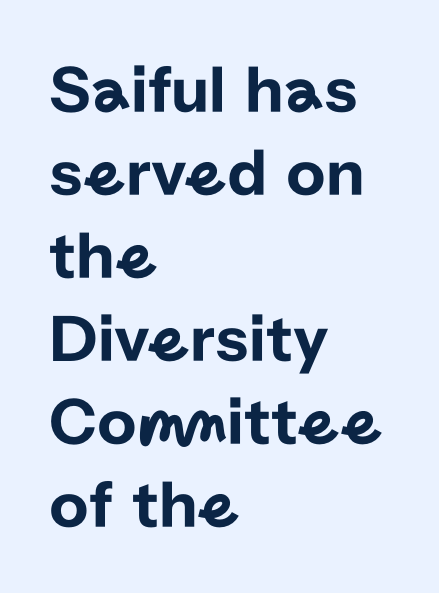
Letter spacing: default. Unlike a traditional serif, this face leaves its strokes unadorned. Tall strokes in this sample are plumb rather than angled. The passage shown is not underscored anywhere.
